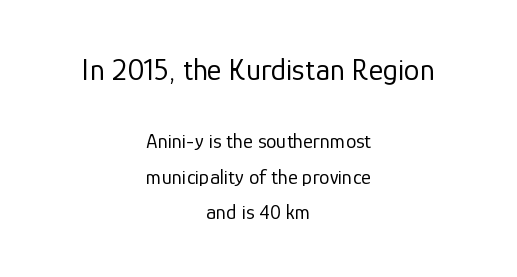
{"serif": "no", "italic": "no", "bold": "no", "weight": "regular", "width": "normal", "stroke_contrast": "low", "x_height": "medium", "monospaced": "no", "underline": "no", "align": "center", "line_spacing": "normal", "line_spacing_ratio": 1.69, "letter_spacing": "normal", "letter_spacing_em": 0.0, "larger_block": "first", "size_ratio": 1.48, "glyph_px": 31}
